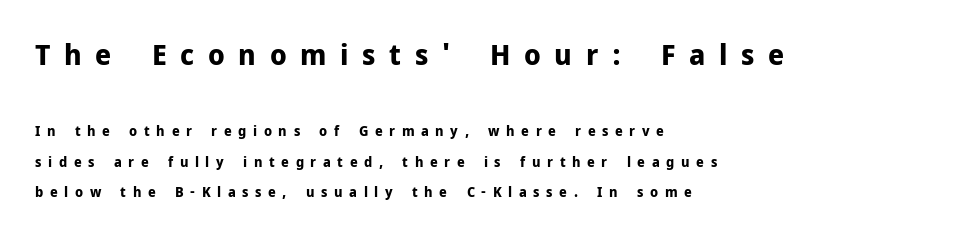
Q: Is the text bold? A: Yes.
Q: Is the text italic (slanted)? A: No, it is upright.
Q: Is the typeface a serif or a sans-serif typeface? A: Sans-serif.
Q: Is the text underlined? A: No.
Q: How is the paragraph aligned? A: Left-aligned.
Q: Is the spacing between letters normal or unusually wide? A: Unusually wide.
Q: Is the spacing between lines tight, normal or loose? A: Loose.
Q: Which block of text is set in a larger size, the first (top) or the second (bottom)? A: The first (top) one.
Q: Width (condensed, normal, or wide)? A: Normal.
Q: Stroke contrast? A: Low.
Q: x-height? A: Medium.
Q: Monospaced? A: No.
